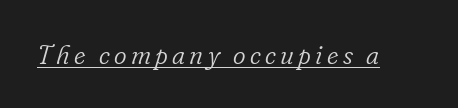
The image shows 27 px text type, italic (leaning right); set underlined.
